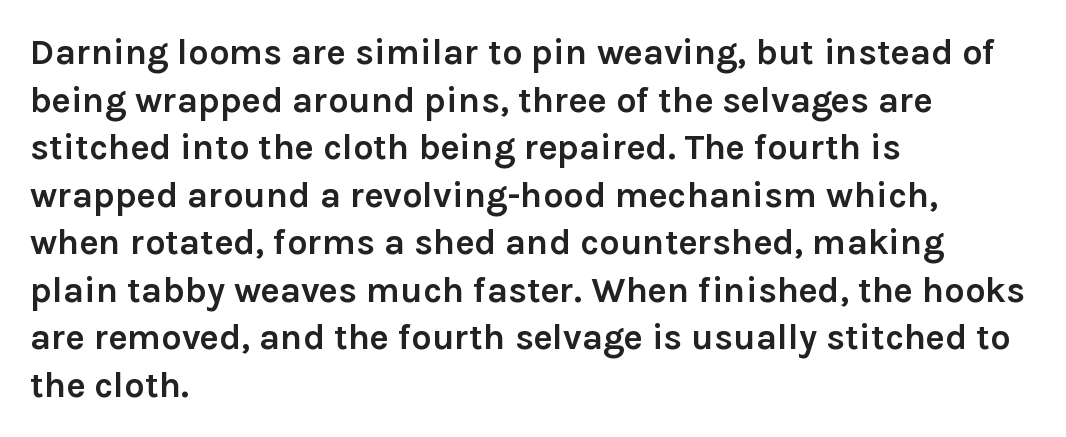
Notice how thick the strokes are: this is what a full bold looks like. Students, observe: this is what conventionally led text looks like. The face used here is rendered with its standard letterfit. The gap between lines stays unmarked. Serifs: no, the terminals of the letterforms are clean. Note the varied advance widths — an 'i' is clearly narrower than an 'm'.
